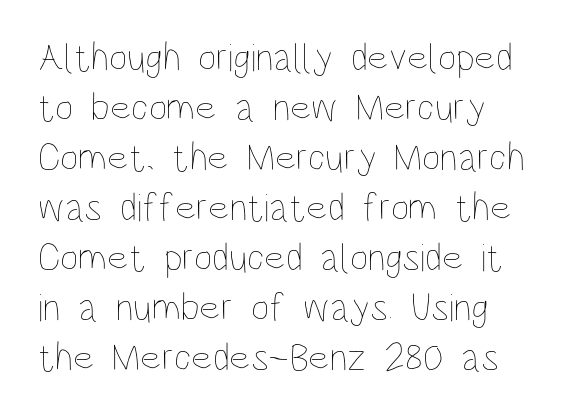
The image shows 40 px thin, condensed type, upright; set normal line spacing (1.25x), normal letter spacing, not underlined; low stroke contrast and a large x-height.
